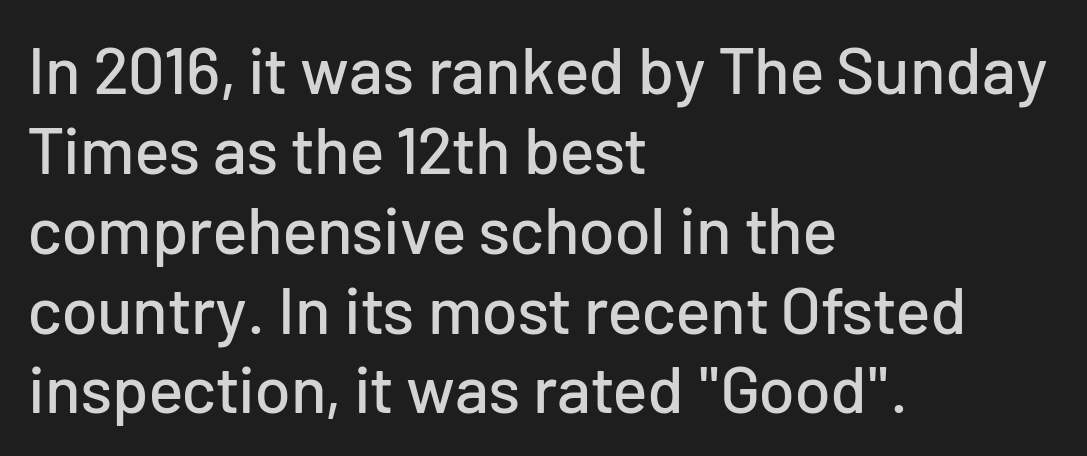
This rendering leaves character spacing at its baseline value. Layout note: lines flush left. Each letter keeps its own natural width here, so spacing adapts to shape. Tall strokes in this sample are plumb rather than angled.
